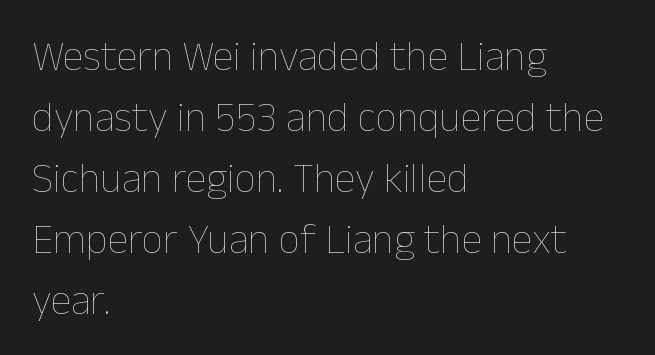
The image shows 42 px thin type, upright; set left-aligned, normal line spacing (1.45x), normal letter spacing, not underlined; low stroke contrast and a medium x-height.
